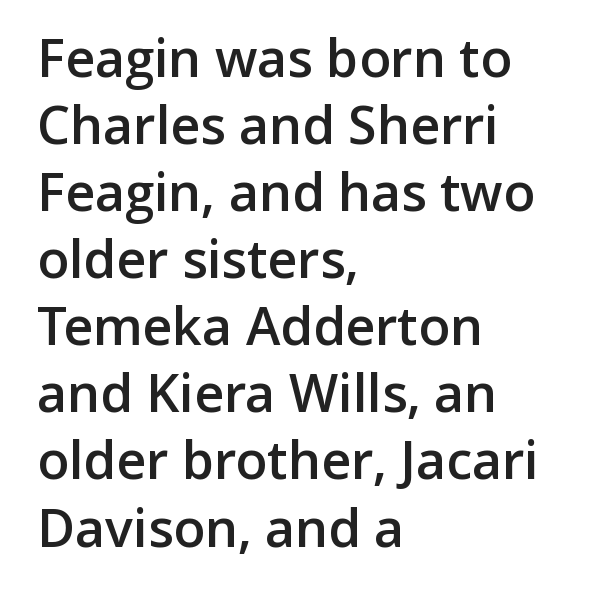
Type style note: lacks serifs. The rendering uses natural spacing where letterforms have individual widths. These lines sit exactly where default settings would place them. A clean baseline with only descenders dipping below it.
